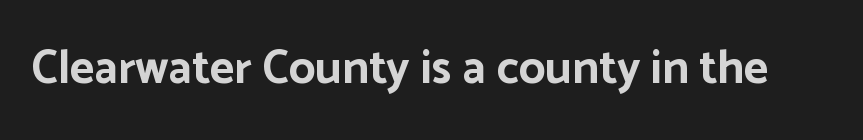
{"serif": "no", "italic": "no", "bold": "yes", "weight": "bold", "width": "normal", "stroke_contrast": "low", "x_height": "medium", "monospaced": "no", "underline": "no", "letter_spacing": "normal", "letter_spacing_em": 0.0, "glyph_px": 47}
